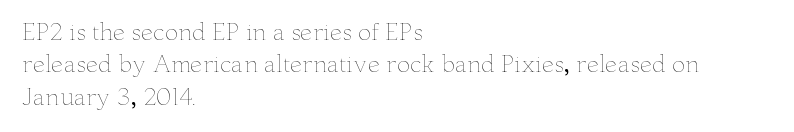
The image shows 22 px text type, upright; set left-aligned, normal line spacing (1.47x), normal letter spacing, not underlined.
